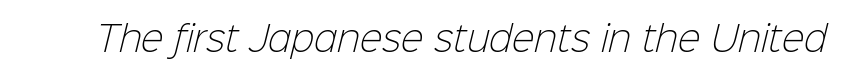
{"serif": "no", "bold": "no", "weight": "light", "width": "normal", "stroke_contrast": "low", "x_height": "medium", "monospaced": "no", "underline": "no", "letter_spacing": "normal", "letter_spacing_em": 0.0, "glyph_px": 34}
